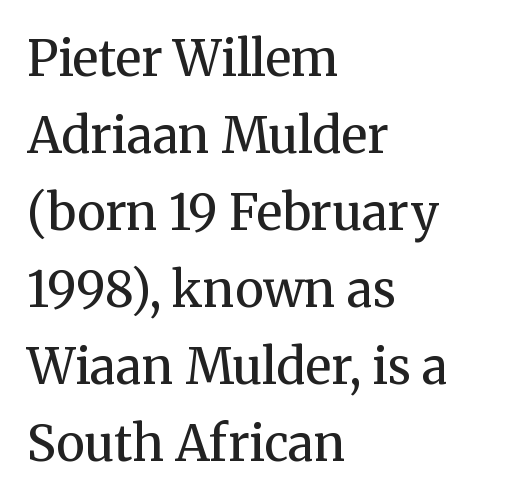
{"serif": "yes", "italic": "no", "bold": "no", "weight": "regular", "width": "normal", "stroke_contrast": "medium", "x_height": "medium", "monospaced": "no", "underline": "no", "align": "left", "line_spacing": "normal", "line_spacing_ratio": 1.57, "letter_spacing": "normal", "letter_spacing_em": 0.0, "glyph_px": 49}
